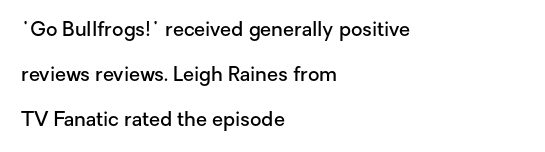
{"italic": "no", "bold": "semi", "underline": "no", "align": "left", "line_spacing": "loose", "line_spacing_ratio": 2.24, "letter_spacing": "normal", "letter_spacing_em": 0.0, "glyph_px": 20}
